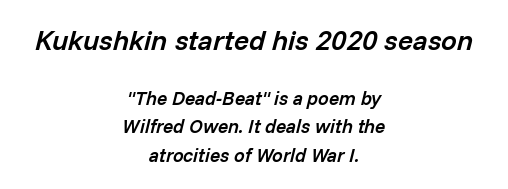
Q: Is the text bold? A: Semi-bold.
Q: Is the text italic (slanted)? A: Yes, it leans right by about 14 degrees.
Q: Is the text underlined? A: No.
Q: How is the paragraph aligned? A: Centered.
Q: Is the spacing between letters normal or unusually wide? A: Normal.
Q: Is the spacing between lines tight, normal or loose? A: Normal.
Q: Which block of text is set in a larger size, the first (top) or the second (bottom)? A: The first (top) one.
Q: Width (condensed, normal, or wide)? A: Normal.
Q: Stroke contrast? A: Low.
Q: x-height? A: Medium.
Q: Monospaced? A: No.
